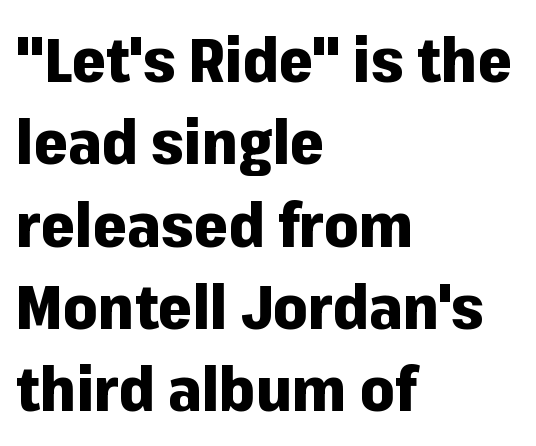
The image shows 61 px heavy sans-serif type, upright; set left-aligned, normal line spacing (1.35x), normal letter spacing, not underlined; low stroke contrast and a medium x-height.
